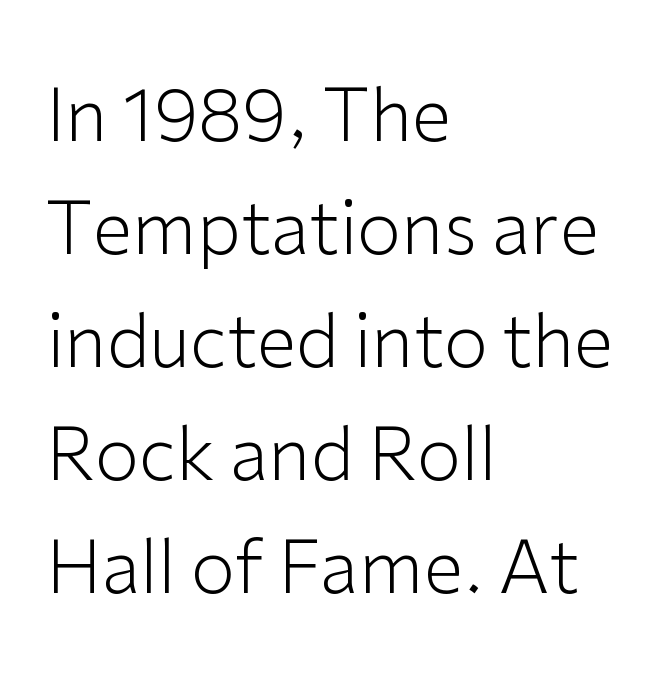
The image shows 72 px light sans-serif type, upright; set left-aligned, normal line spacing (1.57x), normal letter spacing, not underlined; low stroke contrast and a medium x-height.
